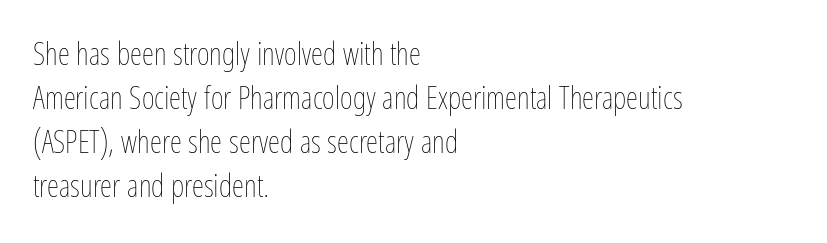
These lines are rendered in a variable-pitch font. Baseline-to-baseline distance is the conventional proportion of letter height. Honestly, the letter spacing is just normal — you wouldn't notice it. Descenders hang freely into open space. Is this a heavy cut? Hardly; it is regular or lighter.
